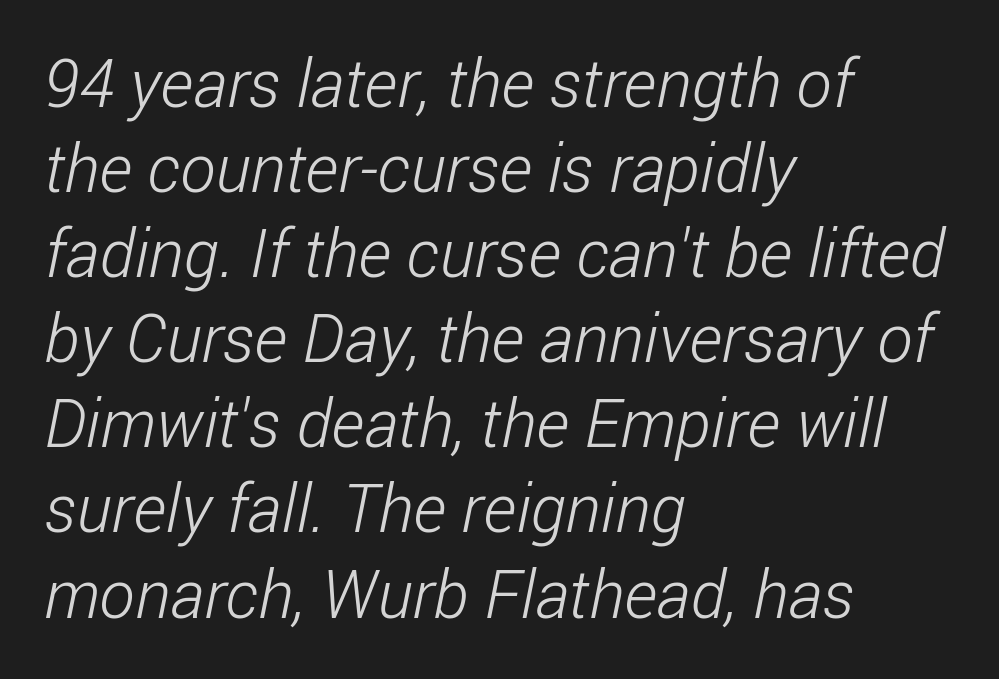
Does the leading feel generous? No, just average. Stems here are at most as thick as an everyday book face. Is this a fixed-width face? No — the glyphs have proportional, varying widths. Is this a sans? Yes — the strokes have no serifs. The baseline area is clear. The lines are quadded left.
